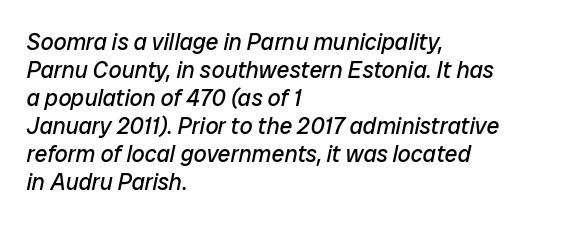
The image shows 23 px text type, italic (leaning right); set left-aligned, line spacing 1.22x, normal letter spacing, not underlined.
